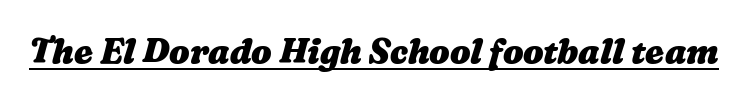
Here the designer chose a conventional face with non-uniform glyph widths. The tracking reads as untouched default to a designer's eye. The sample's only ornament is a line tracing under the words. A dark, heavy texture on the line: the type is bold.
